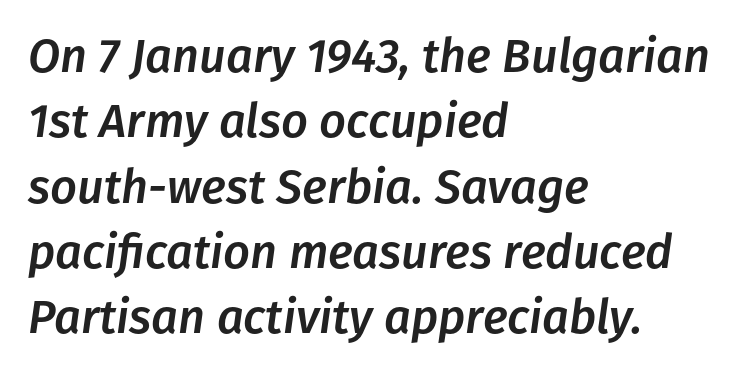
Q: Is the text italic (slanted)? A: Yes, it leans right by about 8 degrees.
Q: Is the text underlined? A: No.
Q: How is the paragraph aligned? A: Left-aligned.
Q: Is the spacing between letters normal or unusually wide? A: Normal.
Q: Is the spacing between lines tight, normal or loose? A: Normal.
Q: Width (condensed, normal, or wide)? A: Normal.
Q: Stroke contrast? A: Low.
Q: x-height? A: Medium.
Q: Monospaced? A: No.
